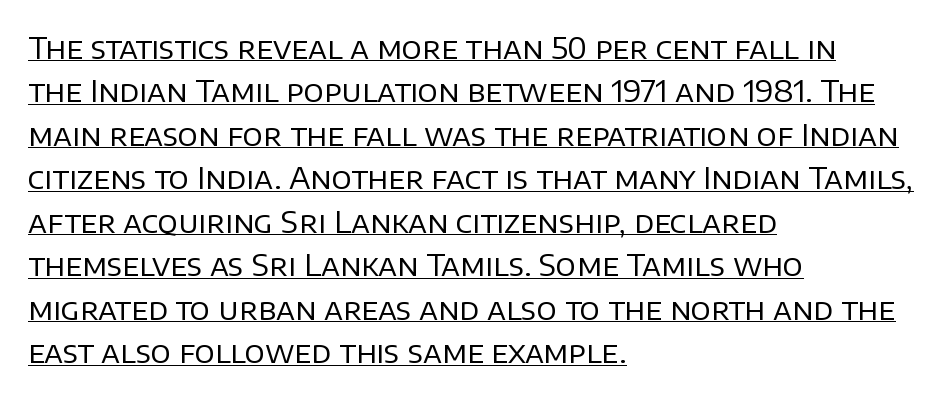
The image shows 30 px regular-weight sans-serif type, upright; set left-aligned, normal line spacing (1.45x), normal letter spacing, underlined; low stroke contrast and a large x-height.
